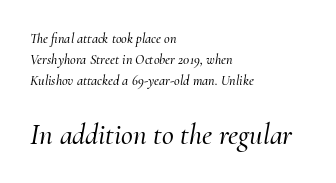
Q: Is the text italic (slanted)? A: Yes, it leans right by about 10 degrees.
Q: Is the typeface a serif or a sans-serif typeface? A: Serif.
Q: Is the text underlined? A: No.
Q: How is the paragraph aligned? A: Left-aligned.
Q: Is the spacing between letters normal or unusually wide? A: Normal.
Q: Is the spacing between lines tight, normal or loose? A: Normal.
Q: Which block of text is set in a larger size, the first (top) or the second (bottom)? A: The second (bottom) one.
Q: Width (condensed, normal, or wide)? A: Normal.
Q: Stroke contrast? A: Medium.
Q: x-height? A: Small.
Q: Monospaced? A: No.
